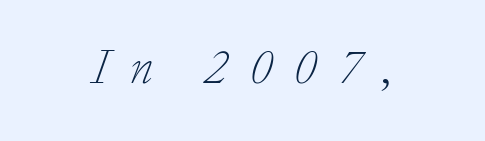
Looks like regular typesetting: each glyph gets only the width it needs. The baseline area is clear. Ink coverage per letter is moderate at most. The gaps between neighbouring characters are conspicuously large. Every character sits at an angle, as italics do. The characters display serif detailing at their extremities.
